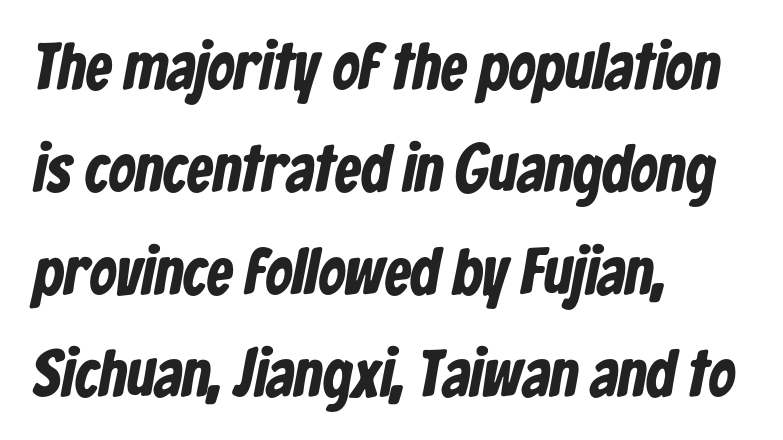
{"serif": "no", "bold": "yes", "weight": "bold", "width": "condensed", "stroke_contrast": "low", "x_height": "medium", "monospaced": "no", "underline": "no", "align": "left", "line_spacing": "normal", "line_spacing_ratio": 1.55, "letter_spacing": "normal", "letter_spacing_em": 0.0, "glyph_px": 66}
